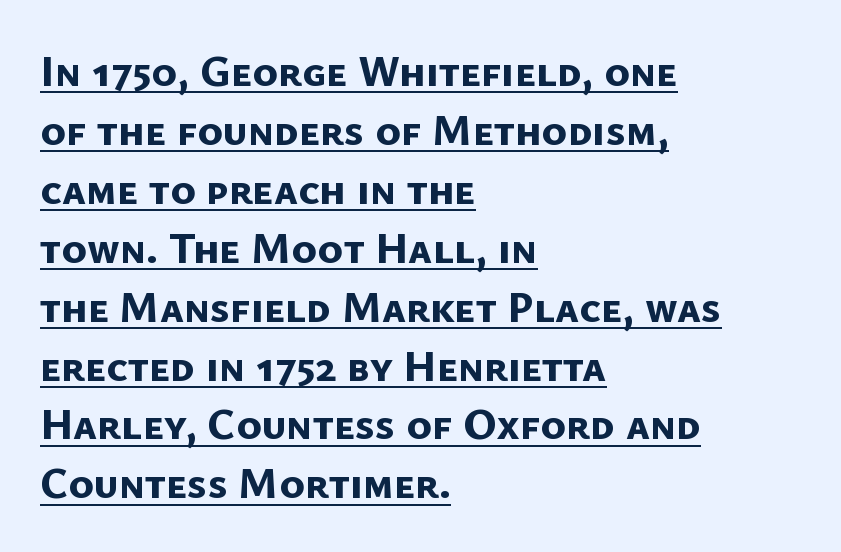
{"serif": "no", "bold": "yes", "weight": "bold", "width": "normal", "stroke_contrast": "low", "x_height": "medium", "monospaced": "no", "underline": "yes", "align": "left", "line_spacing": "normal", "line_spacing_ratio": 1.37, "letter_spacing": "normal", "letter_spacing_em": 0.0, "glyph_px": 43}
